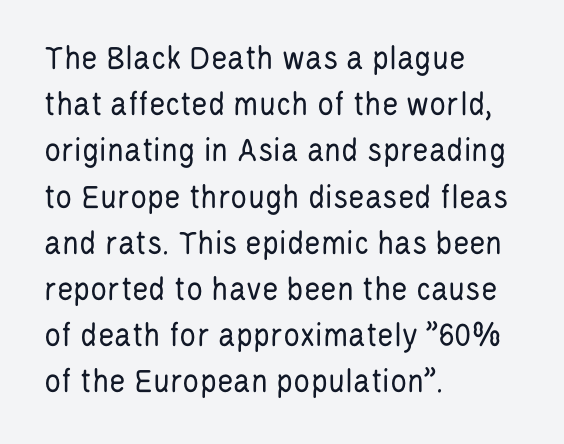
{"serif": "no", "italic": "no", "bold": "no", "weight": "regular", "width": "condensed", "stroke_contrast": "low", "x_height": "large", "monospaced": "no", "underline": "no", "align": "left", "line_spacing": "normal", "line_spacing_ratio": 1.32, "letter_spacing": "normal", "letter_spacing_em": 0.0, "glyph_px": 35}
